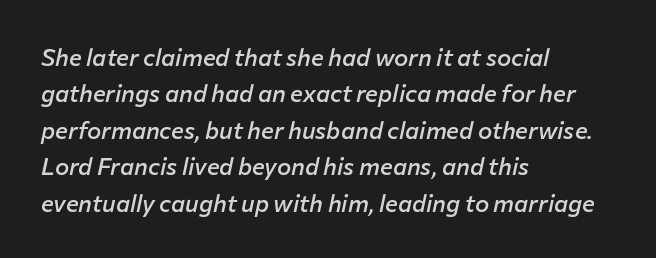
{"italic": "yes", "lean": "right", "slant_degrees": 12, "bold": "semi", "underline": "no", "align": "left", "line_spacing": "normal", "line_spacing_ratio": 1.52, "letter_spacing": "normal", "letter_spacing_em": 0.0, "glyph_px": 24}
